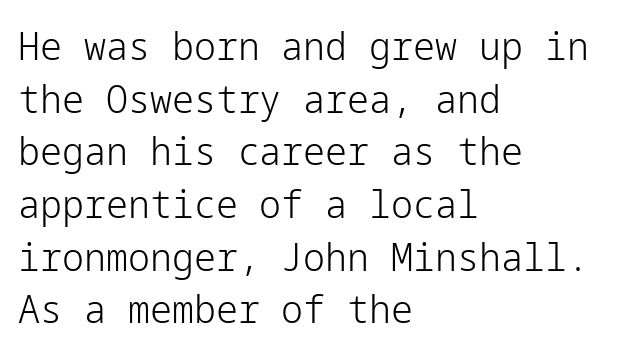
The image shows 39 px light sans-serif type, upright; set left-aligned, normal line spacing (1.35x), normal letter spacing, not underlined; low stroke contrast and a medium x-height.
